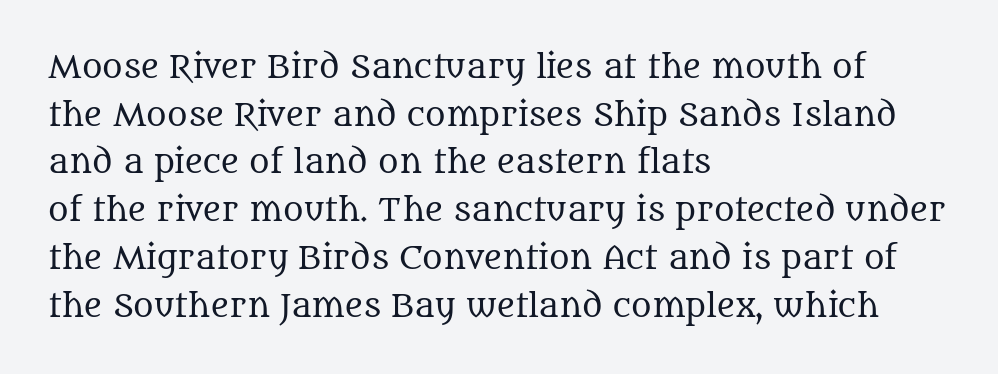
Q: Is the text bold? A: No.
Q: Is the text italic (slanted)? A: No, it is upright.
Q: Is the typeface a serif or a sans-serif typeface? A: Serif.
Q: Is the text underlined? A: No.
Q: How is the paragraph aligned? A: Left-aligned.
Q: Is the spacing between letters normal or unusually wide? A: Normal.
Q: Is the spacing between lines tight, normal or loose? A: Normal.
Q: Width (condensed, normal, or wide)? A: Normal.
Q: Stroke contrast? A: Medium.
Q: x-height? A: Large.
Q: Monospaced? A: No.
